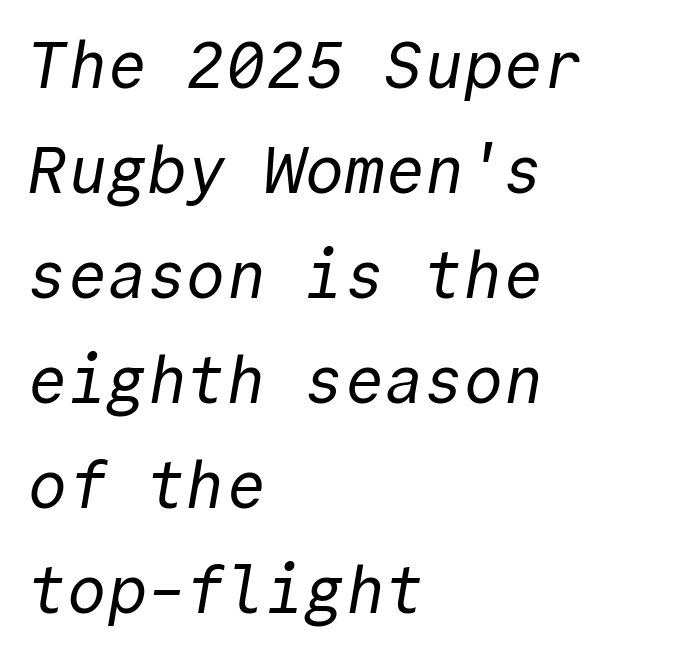
Q: Is the text bold? A: No.
Q: Is the typeface a serif or a sans-serif typeface? A: Sans-serif.
Q: Is the text underlined? A: No.
Q: How is the paragraph aligned? A: Left-aligned.
Q: Is the spacing between letters normal or unusually wide? A: Normal.
Q: Is the spacing between lines tight, normal or loose? A: Normal.
Q: Width (condensed, normal, or wide)? A: Normal.
Q: x-height? A: Medium.
Q: Monospaced? A: Yes.
